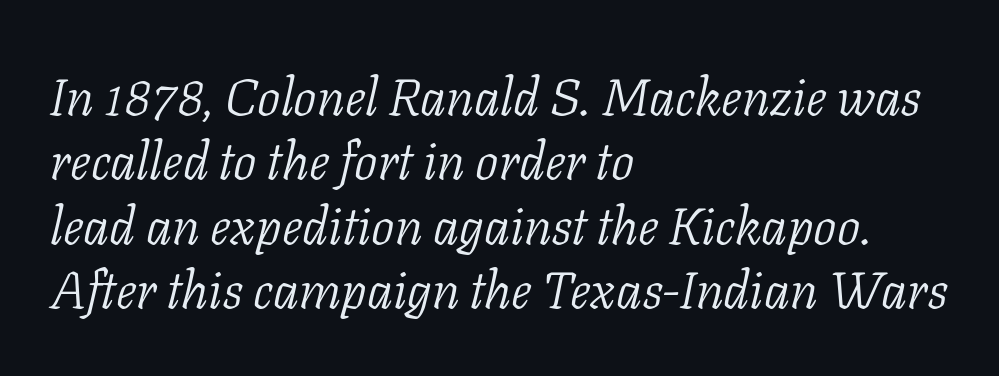
Spacing between characters is what you'd get straight out of the box. The rendering applies a slant to the glyphs. The letters carry serifs — small finishing strokes at the ends of their stems. The typeface has the unassuming heft of standard copy or less. Is the block centered? No — it sits flush against the left margin.
